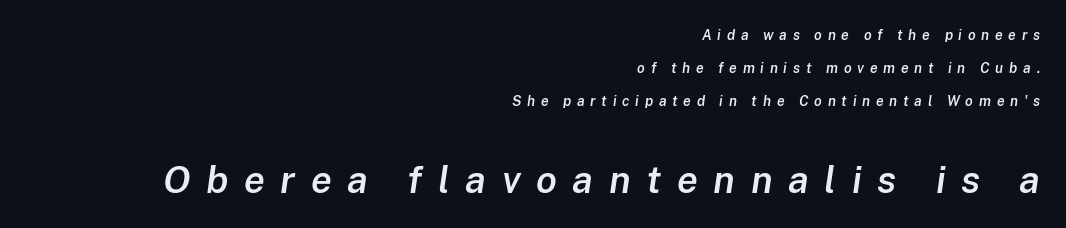
The image shows 38 px semibold type, italic (leaning right); set right-aligned, loose line spacing (2.37x), unusually wide letter spacing (+0.41 em), not underlined; the second (bottom) block is 2.71x larger; low stroke contrast and a medium x-height.
